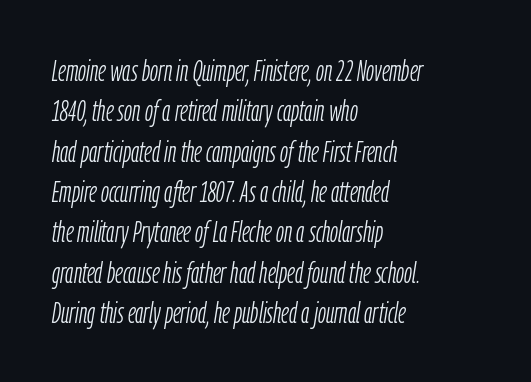
Q: Is the text bold? A: No.
Q: Is the text italic (slanted)? A: Yes, it leans right by about 9 degrees.
Q: Is the text underlined? A: No.
Q: How is the paragraph aligned? A: Left-aligned.
Q: Is the spacing between letters normal or unusually wide? A: Normal.
Q: Is the spacing between lines tight, normal or loose? A: Normal.
Q: Width (condensed, normal, or wide)? A: Condensed.
Q: Stroke contrast? A: Low.
Q: x-height? A: Medium.
Q: Monospaced? A: No.
